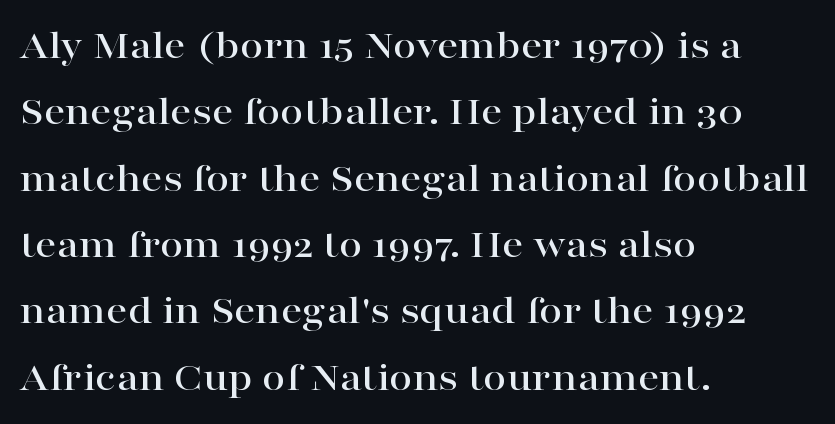
The image shows 42 px wide serif type, upright; set left-aligned, normal line spacing (1.58x), normal letter spacing, not underlined; high stroke contrast and a medium x-height.
